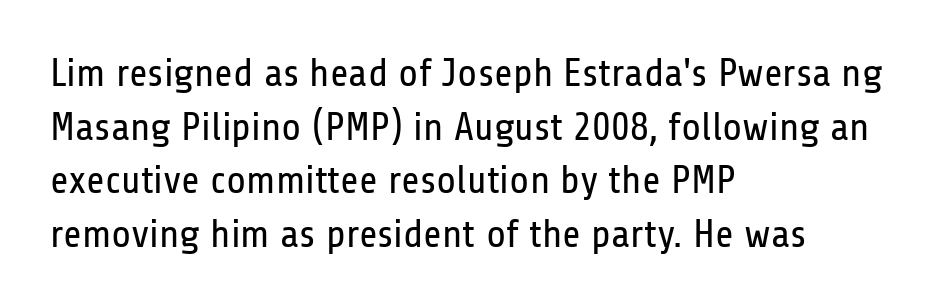
This block has exactly the height ordinary leading produces. Posture: upright roman. The designer went with a sans here, leaving each stem footless. These lines are rendered in a variable-pitch font. There is no visible air inserted between adjacent glyphs.
